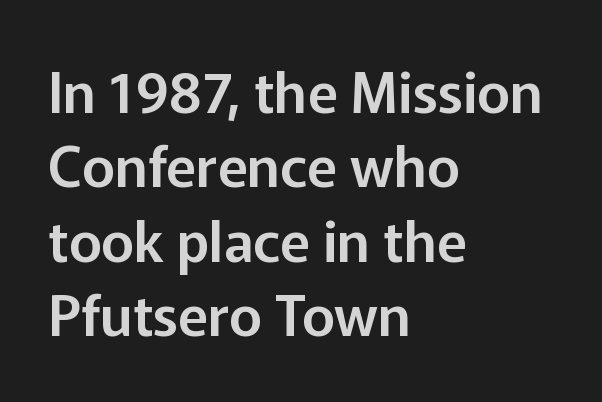
Q: Is the text italic (slanted)? A: No, it is upright.
Q: Is the typeface a serif or a sans-serif typeface? A: Sans-serif.
Q: Is the text underlined? A: No.
Q: How is the paragraph aligned? A: Left-aligned.
Q: Is the spacing between letters normal or unusually wide? A: Normal.
Q: Is the spacing between lines tight, normal or loose? A: Normal.
Q: Width (condensed, normal, or wide)? A: Normal.
Q: Stroke contrast? A: Low.
Q: x-height? A: Medium.
Q: Monospaced? A: No.
